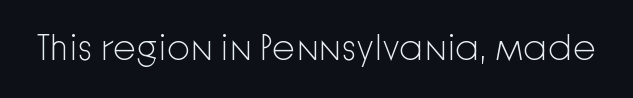
Unmarked baselines from the first word to the last. This is not heavy type; no bold has been used. The font's upright variant was chosen for this text. There is no visible air inserted between adjacent glyphs. These lines are rendered in a variable-pitch font. The characters display no serif detailing; their extremities are plain.
